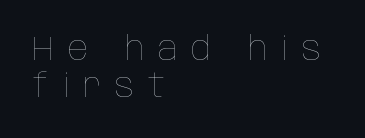
{"italic": "no", "bold": "no", "weight": "thin", "width": "condensed", "stroke_contrast": "low", "x_height": "large", "monospaced": "no", "underline": "no", "align": "left", "line_spacing": "tight", "line_spacing_ratio": 1.11, "letter_spacing": "wide", "letter_spacing_em": 0.42, "glyph_px": 33}
